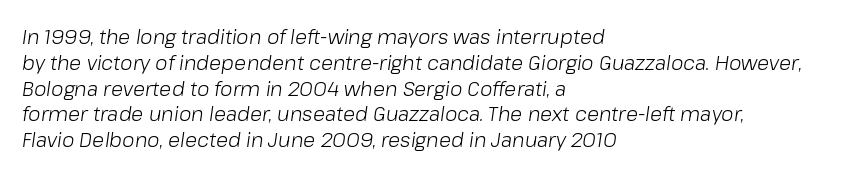
Tracking here is standard; glyphs follow each other at the usual distance. Stroke thickness stays within the range of a standard reading face or lighter. Characters are canted at an angle relative to the baseline's perpendicular. The setting favours the left margin, as ordinary paragraphs usually do. Honestly, there is no underline to notice here at all.
